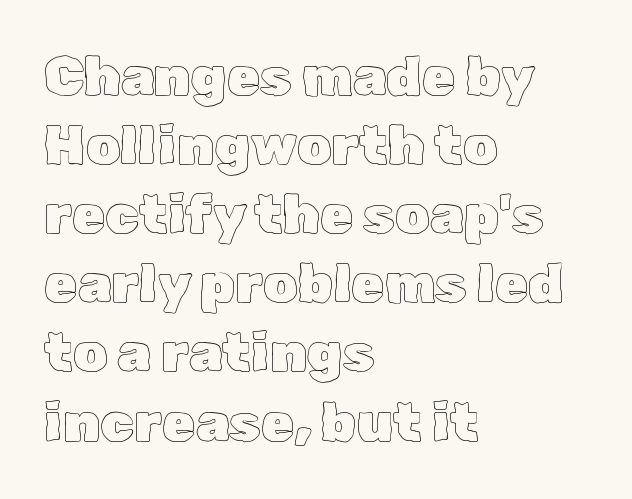
Q: Is the text italic (slanted)? A: No, it is upright.
Q: Is the text underlined? A: No.
Q: How is the paragraph aligned? A: Left-aligned.
Q: Is the spacing between letters normal or unusually wide? A: Normal.
Q: Is the spacing between lines tight, normal or loose? A: Normal.
Q: Width (condensed, normal, or wide)? A: Normal.
Q: x-height? A: Medium.
Q: Monospaced? A: No.
